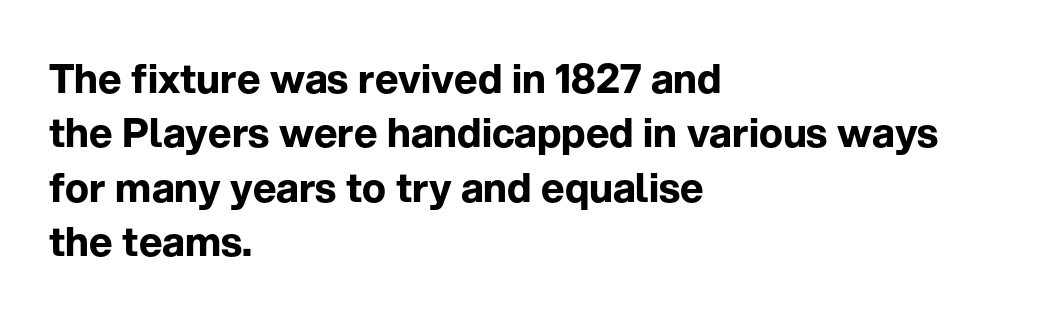
{"serif": "no", "italic": "no", "bold": "yes", "weight": "bold", "width": "normal", "stroke_contrast": "low", "x_height": "medium", "monospaced": "no", "underline": "no", "align": "left", "line_spacing": "normal", "line_spacing_ratio": 1.36, "letter_spacing": "normal", "letter_spacing_em": 0.0, "glyph_px": 40}
